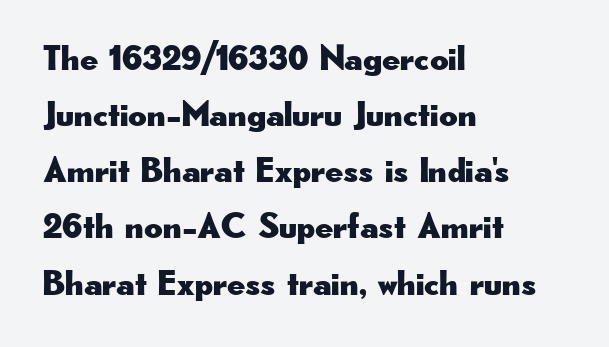
The image shows 36 px wide sans-serif type, upright; set left-aligned, normal line spacing (1.56x), normal letter spacing, not underlined; low stroke contrast and a small x-height.
